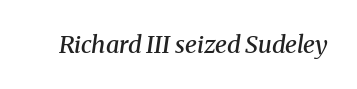
How heavy is the stroke? Medium-heavy — a semibold, shy of bold. The passage shown has conventional tracking throughout. Yep, that's italic — everything's leaning. Descenders are the only things crossing below the line.
